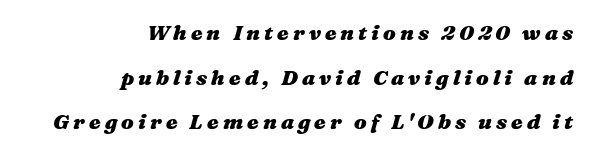
{"italic": "yes", "lean": "right", "slant_degrees": 16, "bold": "yes", "underline": "no", "align": "right", "line_spacing": "loose", "line_spacing_ratio": 2.13, "glyph_px": 21}
